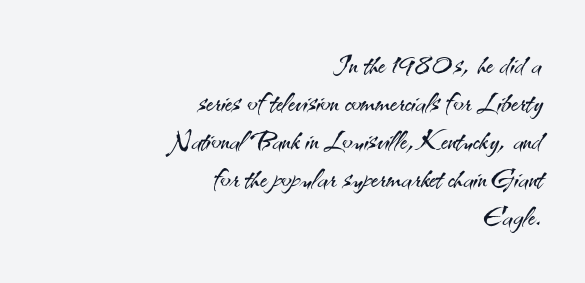
Q: Is the text bold? A: No.
Q: Is the text italic (slanted)? A: Yes.
Q: Is the typeface a serif or a sans-serif typeface? A: Sans-serif.
Q: Is the text underlined? A: No.
Q: How is the paragraph aligned? A: Right-aligned.
Q: Is the spacing between letters normal or unusually wide? A: Normal.
Q: Is the spacing between lines tight, normal or loose? A: Tight.
Q: Width (condensed, normal, or wide)? A: Normal.
Q: Stroke contrast? A: Medium.
Q: x-height? A: Small.
Q: Monospaced? A: No.
